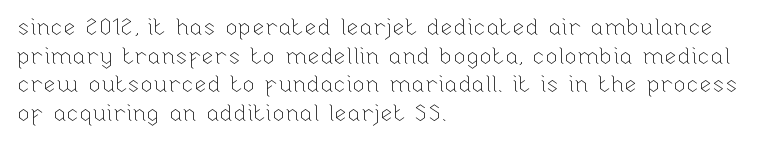
Q: Is the text bold? A: No.
Q: Is the text italic (slanted)? A: No, it is upright.
Q: Is the text underlined? A: No.
Q: How is the paragraph aligned? A: Left-aligned.
Q: Is the spacing between letters normal or unusually wide? A: Normal.
Q: Is the spacing between lines tight, normal or loose? A: Normal.
